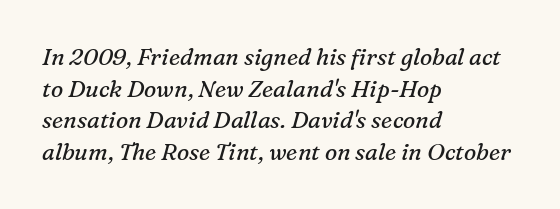
The image shows 23 px text type, italic (leaning right); set left-aligned, normal line spacing (1.38x), normal letter spacing, not underlined.
